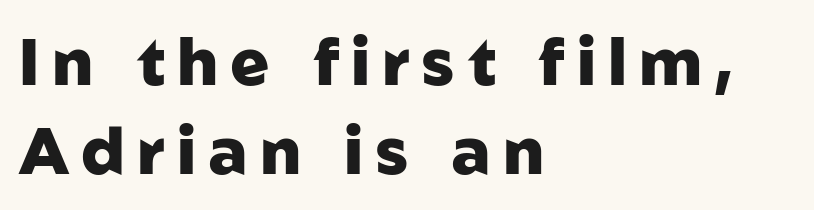
{"serif": "no", "italic": "no", "bold": "yes", "weight": "heavy", "width": "normal", "stroke_contrast": "low", "x_height": "medium", "monospaced": "no", "underline": "no", "align": "left", "line_spacing": "normal", "line_spacing_ratio": 1.37, "glyph_px": 65}
